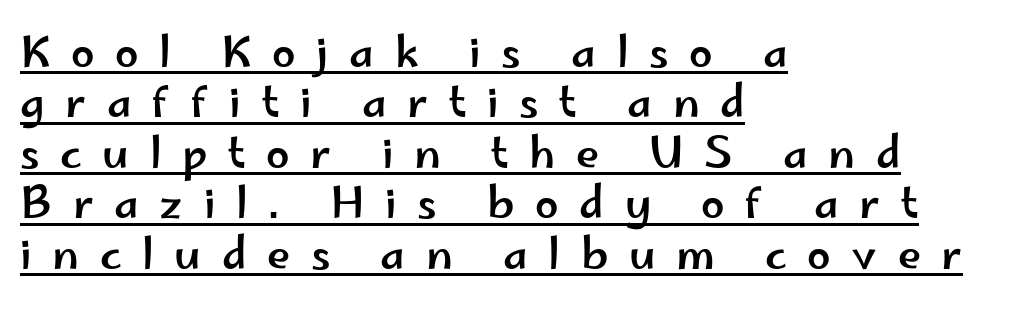
The image shows 42 px wide sans-serif type, upright; set left-aligned, line spacing 1.2x, unusually wide letter spacing (+0.49 em), underlined; low stroke contrast and a small x-height.
